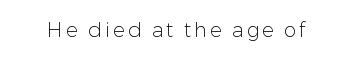
Q: Is the text bold? A: No.
Q: Is the text italic (slanted)? A: No, it is upright.
Q: Is the text underlined? A: No.
